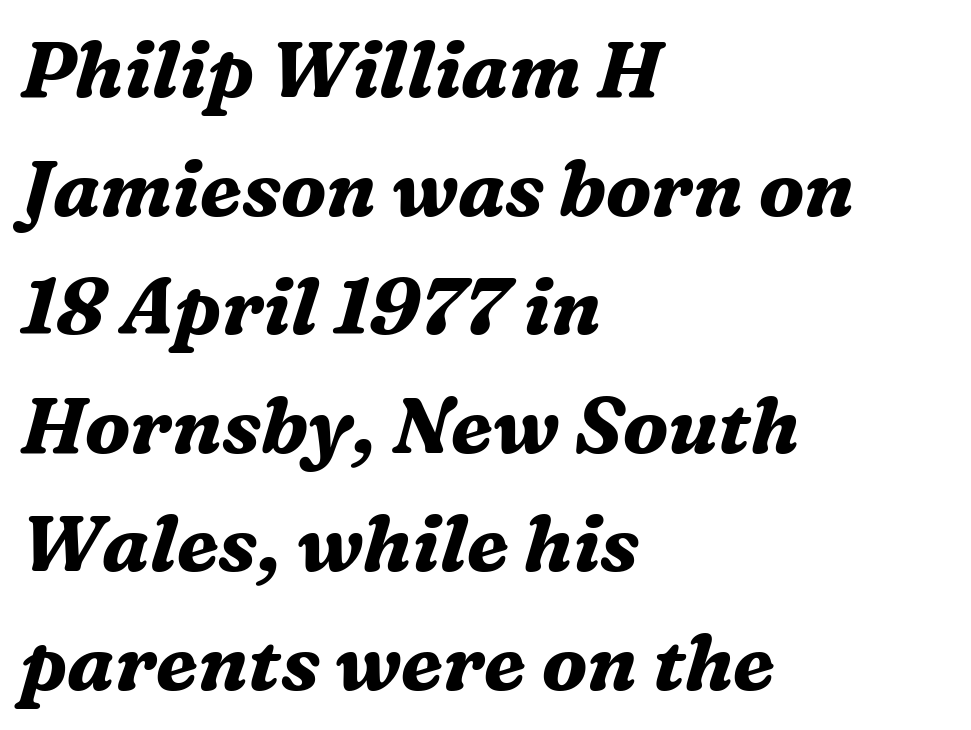
{"serif": "yes", "italic": "yes", "lean": "right", "slant_degrees": 16, "bold": "yes", "weight": "bold", "width": "normal", "stroke_contrast": "medium", "x_height": "medium", "monospaced": "no", "underline": "no", "align": "left", "line_spacing": "normal", "line_spacing_ratio": 1.52, "letter_spacing": "normal", "letter_spacing_em": 0.0, "glyph_px": 78}
